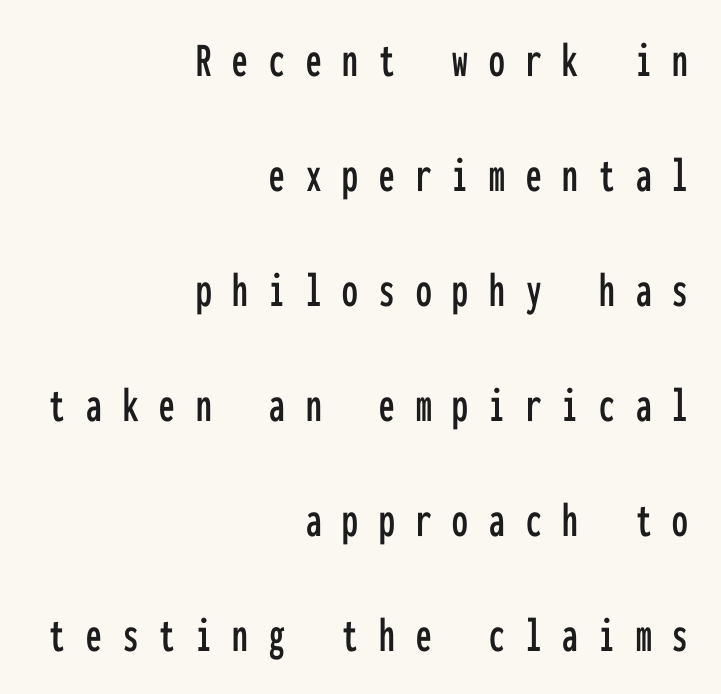
{"serif": "no", "italic": "no", "width": "condensed", "stroke_contrast": "low", "x_height": "medium", "monospaced": "yes", "underline": "no", "align": "right", "line_spacing": "loose", "line_spacing_ratio": 2.3, "letter_spacing": "wide", "letter_spacing_em": 0.42, "glyph_px": 50}
